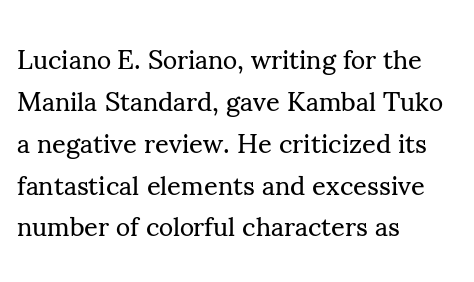
The image shows 27 px text type, upright; set left-aligned, normal line spacing (1.55x), normal letter spacing, not underlined.
